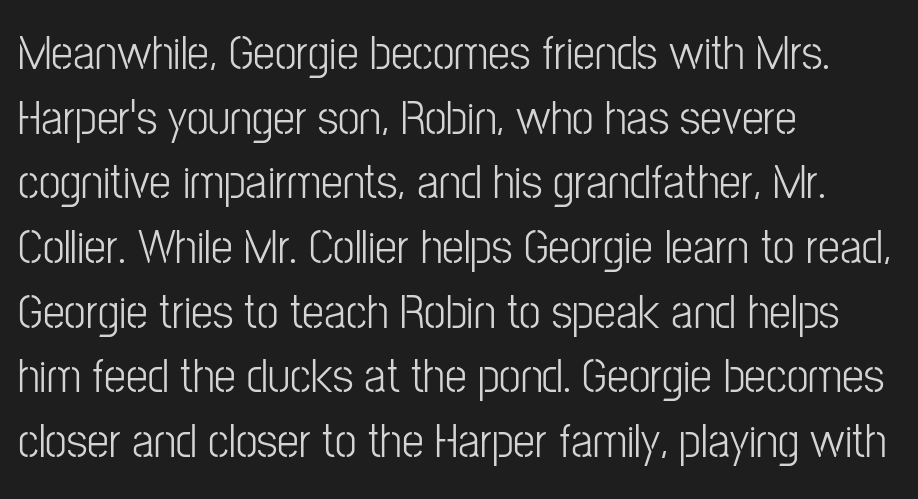
Q: Is the text bold? A: No.
Q: Is the text italic (slanted)? A: No, it is upright.
Q: Is the typeface a serif or a sans-serif typeface? A: Sans-serif.
Q: Is the text underlined? A: No.
Q: How is the paragraph aligned? A: Left-aligned.
Q: Is the spacing between letters normal or unusually wide? A: Normal.
Q: Is the spacing between lines tight, normal or loose? A: Normal.
Q: Width (condensed, normal, or wide)? A: Condensed.
Q: Stroke contrast? A: Low.
Q: x-height? A: Medium.
Q: Monospaced? A: No.
